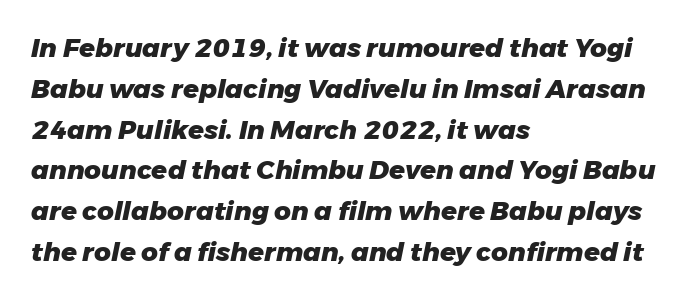
Q: Is the text bold? A: Yes.
Q: Is the text italic (slanted)? A: Yes, it leans right by about 11 degrees.
Q: Is the text underlined? A: No.
Q: How is the paragraph aligned? A: Left-aligned.
Q: Is the spacing between letters normal or unusually wide? A: Normal.
Q: Is the spacing between lines tight, normal or loose? A: Normal.
